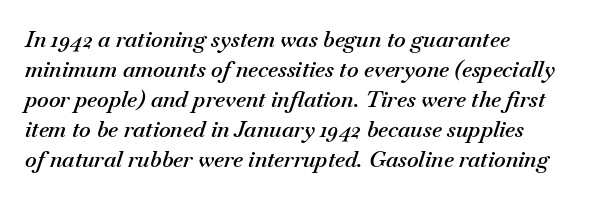
{"italic": "yes", "lean": "right", "slant_degrees": 18, "bold": "semi", "underline": "no", "align": "left", "line_spacing": "normal", "line_spacing_ratio": 1.36, "letter_spacing": "normal", "letter_spacing_em": 0.0, "glyph_px": 22}
